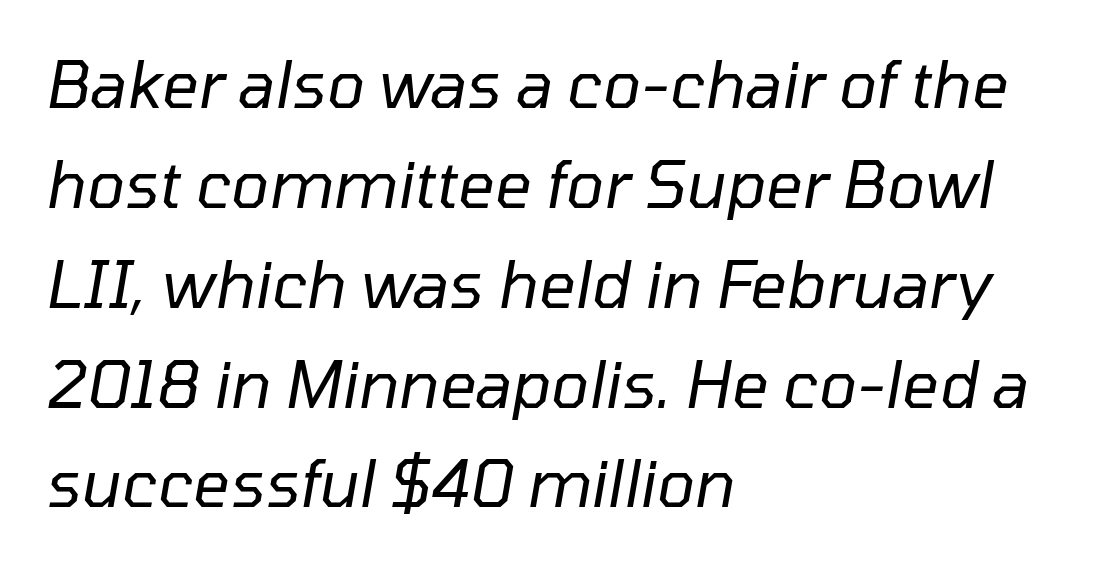
{"italic": "yes", "lean": "right", "slant_degrees": 10, "bold": "no", "weight": "regular", "width": "normal", "stroke_contrast": "low", "x_height": "medium", "monospaced": "no", "underline": "no", "align": "left", "line_spacing": "normal", "line_spacing_ratio": 1.56, "letter_spacing": "normal", "letter_spacing_em": 0.0, "glyph_px": 64}
